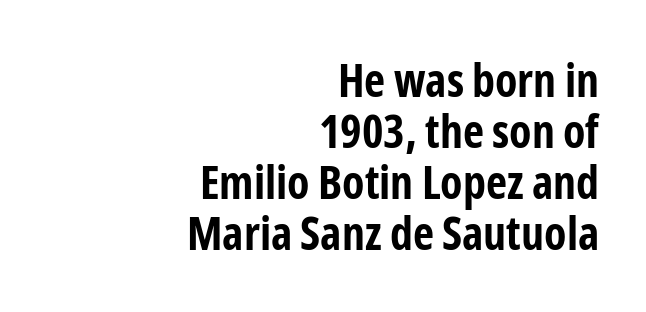
The image shows 46 px bold, condensed sans-serif type, upright; set right-aligned, tight line spacing (1.11x), normal letter spacing, not underlined; low stroke contrast and a medium x-height.
